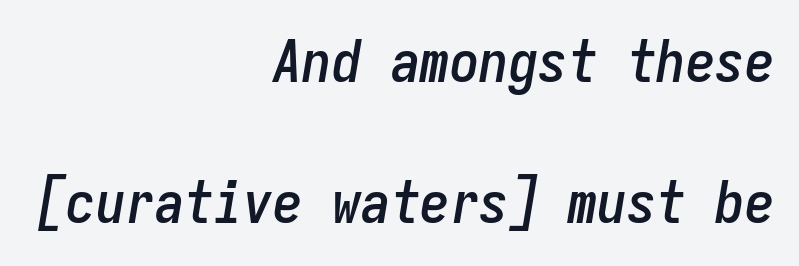
Q: Is the text italic (slanted)? A: Yes, it leans right by about 9 degrees.
Q: Is the text underlined? A: No.
Q: How is the paragraph aligned? A: Right-aligned.
Q: Is the spacing between letters normal or unusually wide? A: Normal.
Q: Is the spacing between lines tight, normal or loose? A: Loose.
Q: Width (condensed, normal, or wide)? A: Condensed.
Q: Stroke contrast? A: Low.
Q: x-height? A: Medium.
Q: Monospaced? A: Yes.
